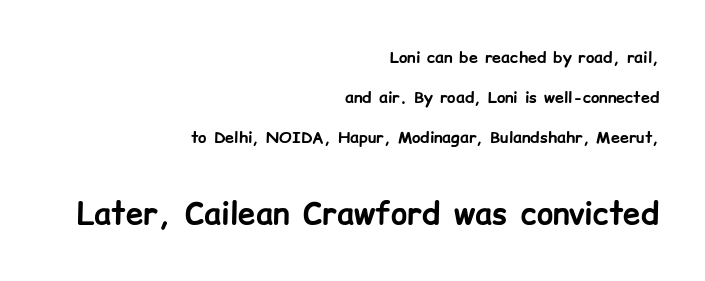
{"serif": "no", "italic": "no", "bold": "yes", "weight": "bold", "width": "normal", "stroke_contrast": "low", "x_height": "medium", "monospaced": "no", "underline": "no", "align": "right", "line_spacing": "loose", "line_spacing_ratio": 2.5, "letter_spacing": "normal", "letter_spacing_em": 0.0, "larger_block": "second", "size_ratio": 1.94, "glyph_px": 31}
